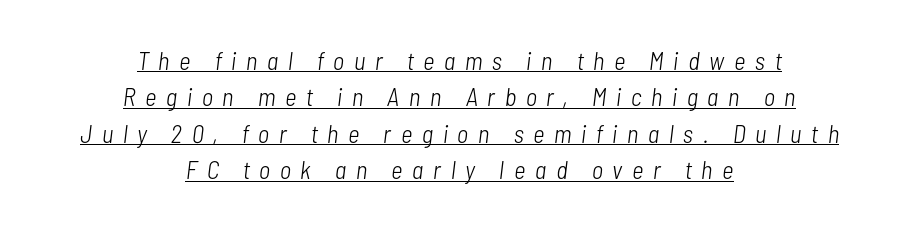
Italic? Definitely — the glyphs are oblique. This reads as an unemphasized weight, regular at the heaviest. Typeset on center — no edge is straight. Tracking here is generous; glyphs stand well apart from one another. In designer terms, the underline attribute is active on this setting. Is there much room between lines? A standard amount, neither cramped nor airy.
